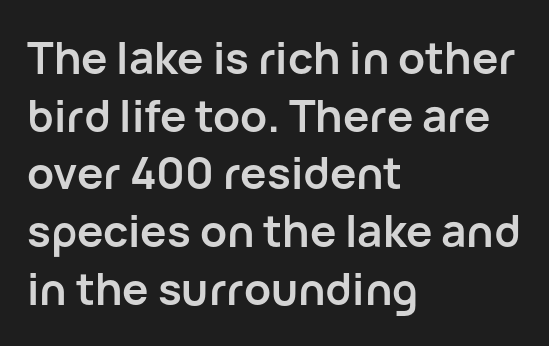
{"serif": "no", "italic": "no", "bold": "yes", "weight": "semibold", "width": "normal", "stroke_contrast": "low", "x_height": "medium", "monospaced": "no", "underline": "no", "align": "left", "line_spacing": "normal", "line_spacing_ratio": 1.31, "letter_spacing": "normal", "letter_spacing_em": 0.0, "glyph_px": 44}
